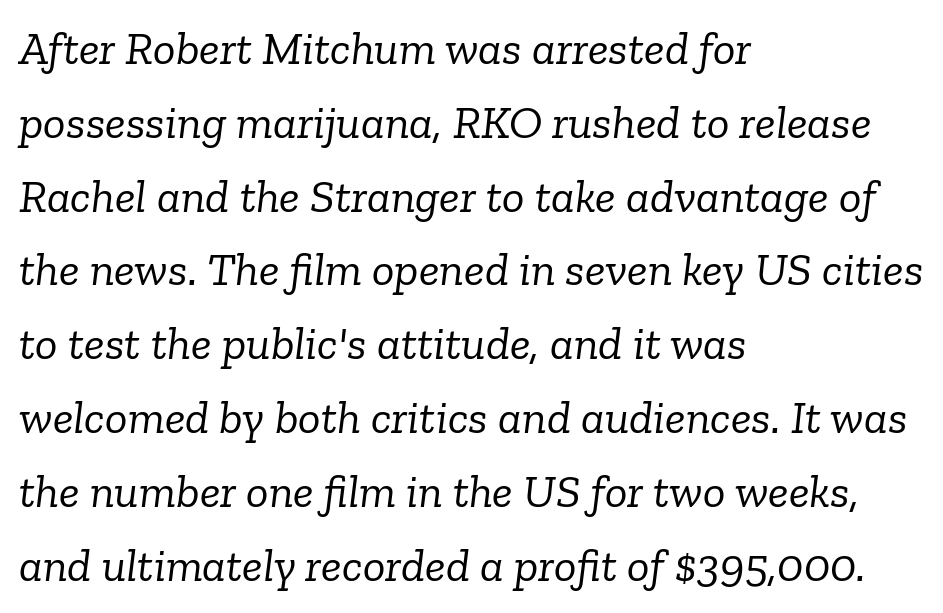
{"serif": "yes", "italic": "yes", "lean": "right", "slant_degrees": 6, "bold": "no", "weight": "light", "width": "normal", "stroke_contrast": "low", "x_height": "medium", "monospaced": "no", "underline": "no", "align": "left", "line_spacing": "normal", "line_spacing_ratio": 1.57, "letter_spacing": "normal", "letter_spacing_em": 0.0, "glyph_px": 47}
